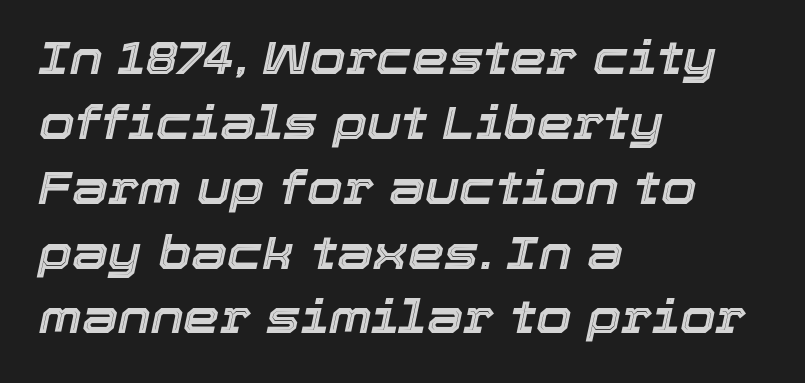
{"italic": "yes", "lean": "right", "slant_degrees": 12, "width": "normal", "x_height": "medium", "monospaced": "no", "underline": "no", "align": "left", "line_spacing": "normal", "line_spacing_ratio": 1.41, "letter_spacing": "normal", "letter_spacing_em": 0.0, "glyph_px": 46}
